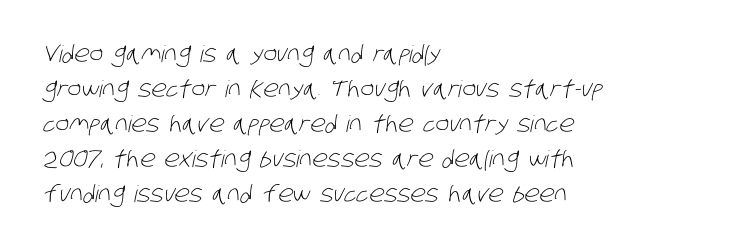
Summary of weight: not heavy and not bold. Leading: standard. The passage shown is not underscored anywhere. Each word holds together tightly as a unit, with standard inter-letter gaps. The lines are quadded left.
